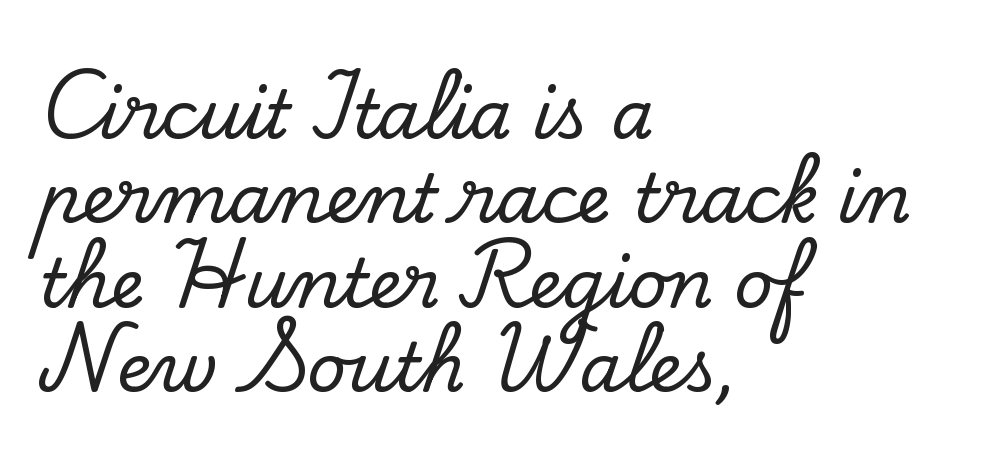
The image shows 68 px serif type; set left-aligned, line spacing 1.24x, normal letter spacing, not underlined; low stroke contrast and a small x-height.
